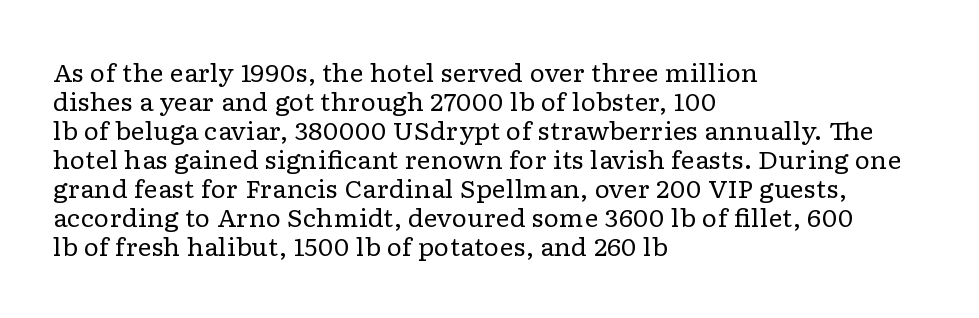
The image shows 24 px text type, upright; set left-aligned, line spacing 1.21x, normal letter spacing, not underlined.
